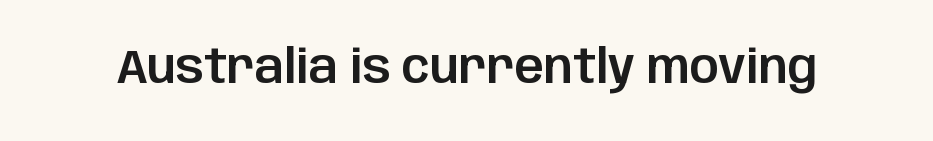
Q: Is the text italic (slanted)? A: No, it is upright.
Q: Is the typeface a serif or a sans-serif typeface? A: Sans-serif.
Q: Is the text underlined? A: No.
Q: Is the spacing between letters normal or unusually wide? A: Normal.
Q: Width (condensed, normal, or wide)? A: Normal.
Q: Stroke contrast? A: Low.
Q: x-height? A: Large.
Q: Monospaced? A: No.
